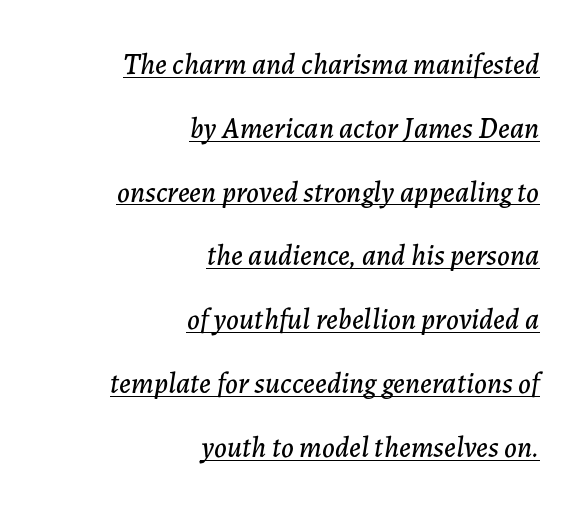
The image shows 29 px text type, italic (leaning right); set right-aligned, loose line spacing (2.2x), normal letter spacing, underlined; low stroke contrast and a medium x-height.
